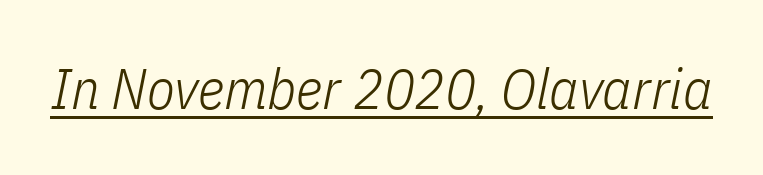
Q: Is the text bold? A: No.
Q: Is the text italic (slanted)? A: Yes, it leans right by about 11 degrees.
Q: Is the text underlined? A: Yes.
Q: Is the spacing between letters normal or unusually wide? A: Normal.
Q: Width (condensed, normal, or wide)? A: Condensed.
Q: Stroke contrast? A: Low.
Q: x-height? A: Medium.
Q: Monospaced? A: No.
